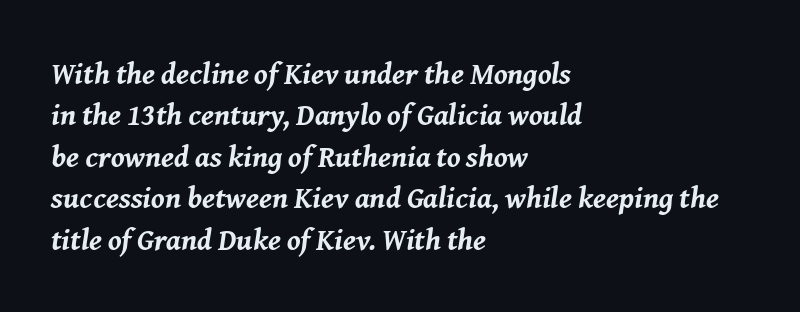
The image shows 30 px bold type, italic (leaning right); set left-aligned, normal line spacing (1.38x), normal letter spacing, not underlined; medium stroke contrast and a medium x-height.
